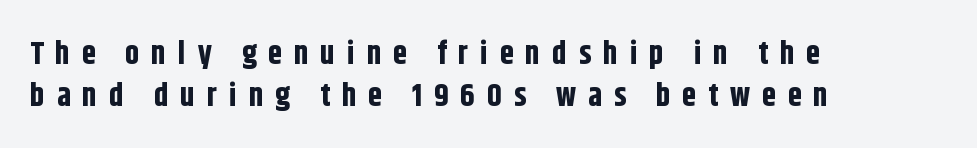
The line-height multiplier appears to be the usual default. Unlike a traditional serif, this face leaves its strokes unadorned. Layout note: lines flush left. What stands out about the letter spacing? Its width — letters are far apart. Here the designer chose a conventional face with non-uniform glyph widths.
